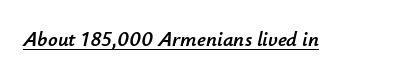
{"italic": "yes", "lean": "right", "slant_degrees": 12, "underline": "yes", "letter_spacing": "normal", "letter_spacing_em": 0.0, "glyph_px": 21}
